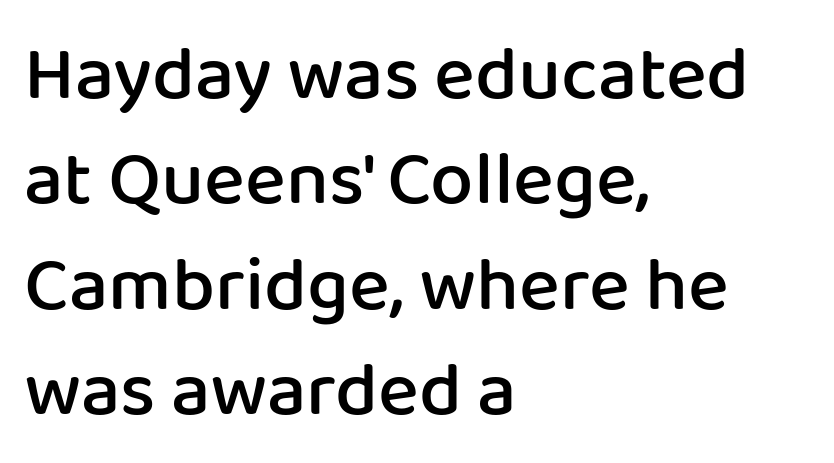
{"serif": "no", "italic": "no", "bold": "semi", "weight": "semibold", "width": "normal", "stroke_contrast": "low", "x_height": "medium", "monospaced": "no", "underline": "no", "align": "left", "line_spacing": "normal", "line_spacing_ratio": 1.37, "letter_spacing": "normal", "letter_spacing_em": 0.0, "glyph_px": 77}
